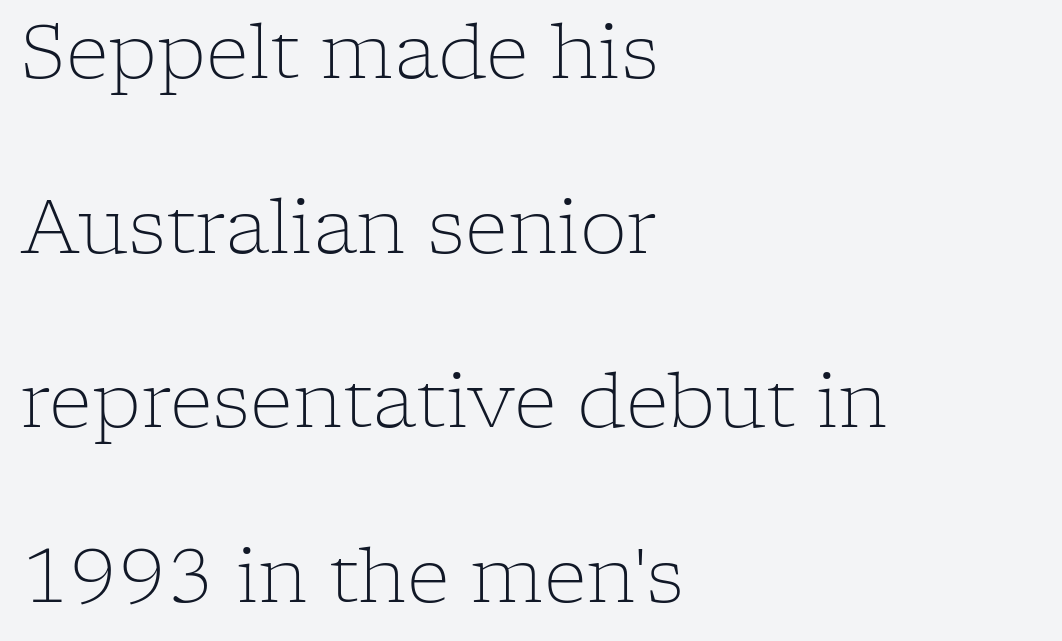
The image shows 75 px light serif type, upright; set left-aligned, loose line spacing (2.33x), normal letter spacing, not underlined; low stroke contrast and a medium x-height.
